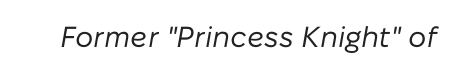
When letters slant like this, we call the style italic. This rendering features lettering with no underline. The line texture is even and compact thanks to regular tracking. The face looks like a standard text weight, possibly lighter.
